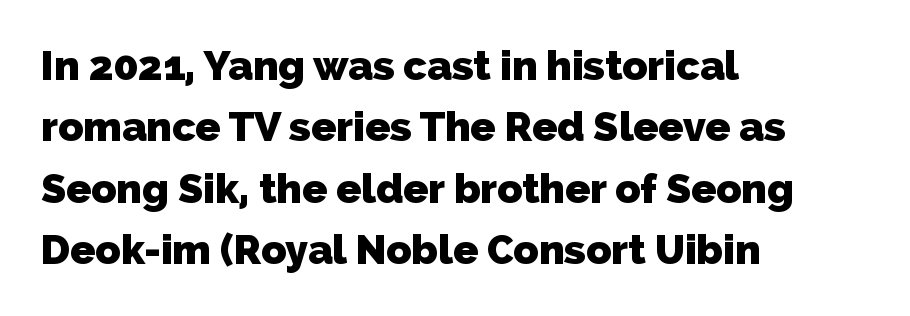
The passage shown is typeset with a sans-serif family. Horizontal alignment here is leftward, the default for most running prose. Baseline-to-baseline distance is the conventional proportion of letter height. Letter spacing: default.
